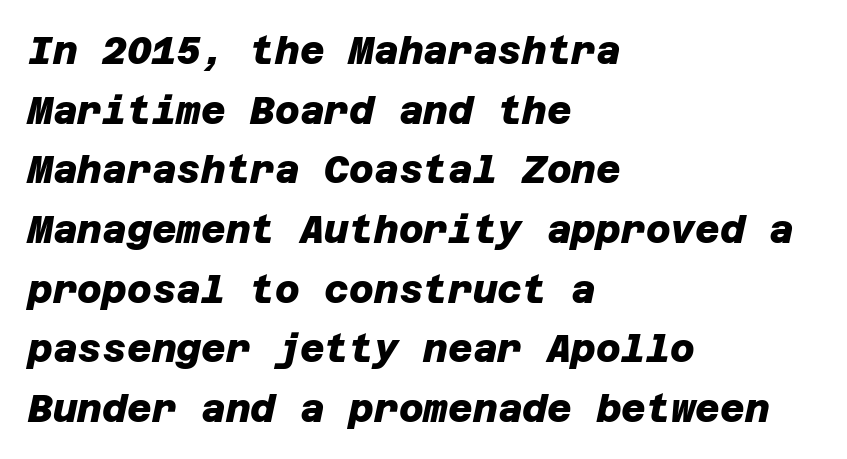
Q: Is the text bold? A: Yes.
Q: Is the typeface a serif or a sans-serif typeface? A: Sans-serif.
Q: Is the text underlined? A: No.
Q: How is the paragraph aligned? A: Left-aligned.
Q: Is the spacing between letters normal or unusually wide? A: Normal.
Q: Is the spacing between lines tight, normal or loose? A: Normal.
Q: Width (condensed, normal, or wide)? A: Normal.
Q: Stroke contrast? A: Low.
Q: x-height? A: Large.
